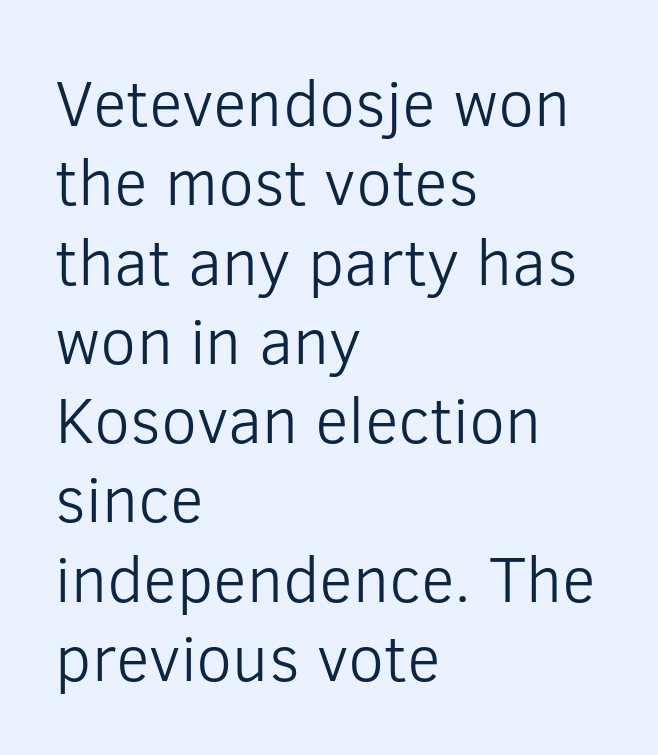
Q: Is the text bold? A: No.
Q: Is the text italic (slanted)? A: No, it is upright.
Q: Is the typeface a serif or a sans-serif typeface? A: Sans-serif.
Q: Is the text underlined? A: No.
Q: How is the paragraph aligned? A: Left-aligned.
Q: Is the spacing between letters normal or unusually wide? A: Normal.
Q: Width (condensed, normal, or wide)? A: Normal.
Q: Stroke contrast? A: Low.
Q: x-height? A: Medium.
Q: Monospaced? A: No.
